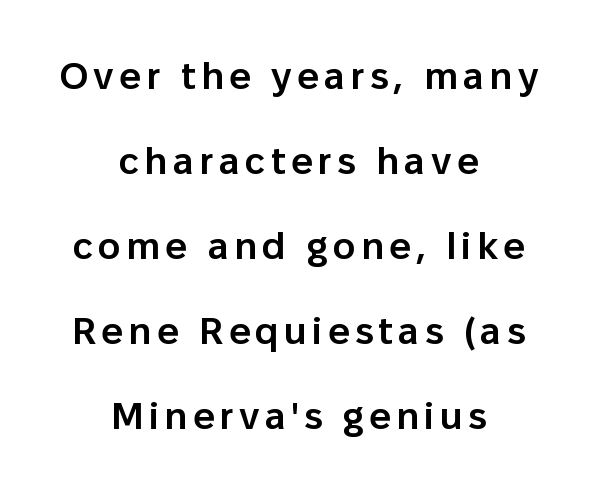
{"serif": "no", "italic": "no", "bold": "semi", "weight": "semibold", "width": "normal", "stroke_contrast": "low", "x_height": "medium", "monospaced": "no", "underline": "no", "align": "center", "line_spacing": "loose", "line_spacing_ratio": 2.24, "glyph_px": 38}
